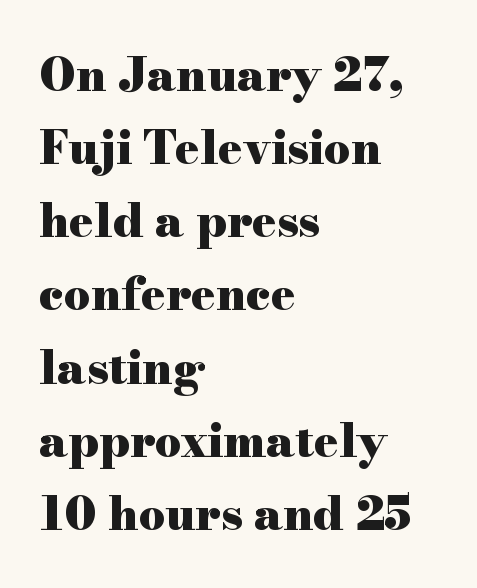
Q: Is the text bold? A: Yes.
Q: Is the text italic (slanted)? A: No, it is upright.
Q: Is the typeface a serif or a sans-serif typeface? A: Serif.
Q: Is the text underlined? A: No.
Q: How is the paragraph aligned? A: Left-aligned.
Q: Is the spacing between letters normal or unusually wide? A: Normal.
Q: Is the spacing between lines tight, normal or loose? A: Normal.
Q: Width (condensed, normal, or wide)? A: Wide.
Q: Stroke contrast? A: High.
Q: x-height? A: Small.
Q: Monospaced? A: No.
